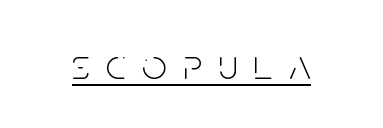
This reads as an unemphasized weight, regular at the heaviest. The string is rendered with underlining switched on. Character widths vary here, with narrow letters taking less room than wide ones. Unlike a traditional serif, this face leaves its strokes unadorned.
